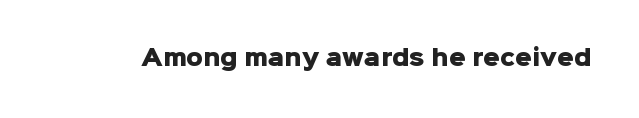
{"italic": "no", "bold": "yes", "underline": "no", "letter_spacing": "normal", "letter_spacing_em": 0.0, "glyph_px": 21}
